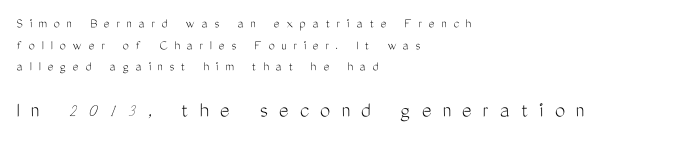
The image shows 23 px text type, upright; set left-aligned, normal line spacing (1.55x), unusually wide letter spacing (+0.48 em), not underlined; the second (bottom) block is 1.64x larger.
